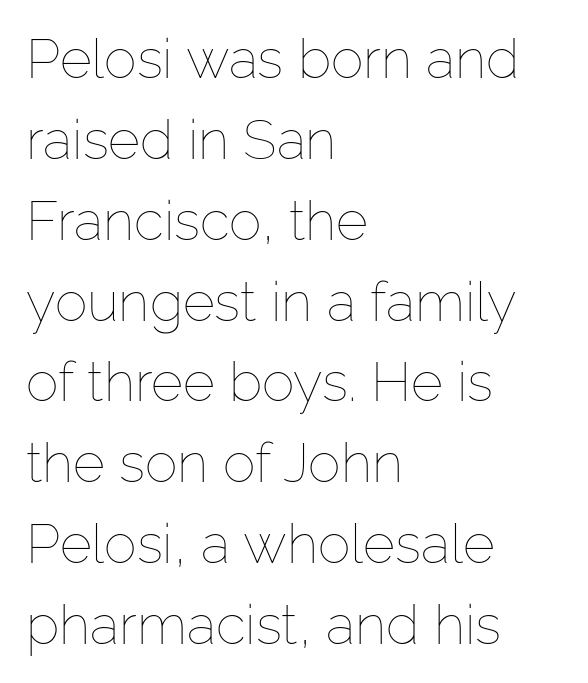
Q: Is the text bold? A: No.
Q: Is the text italic (slanted)? A: No, it is upright.
Q: Is the text underlined? A: No.
Q: How is the paragraph aligned? A: Left-aligned.
Q: Is the spacing between letters normal or unusually wide? A: Normal.
Q: Is the spacing between lines tight, normal or loose? A: Normal.
Q: Width (condensed, normal, or wide)? A: Normal.
Q: Stroke contrast? A: Low.
Q: x-height? A: Medium.
Q: Monospaced? A: No.
